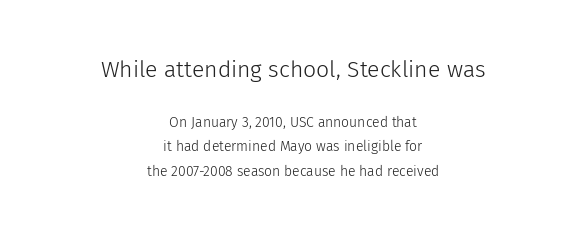
The image shows 23 px text type, upright; set centered, line spacing 1.73x, normal letter spacing, not underlined; the first (top) block is 1.64x larger.
